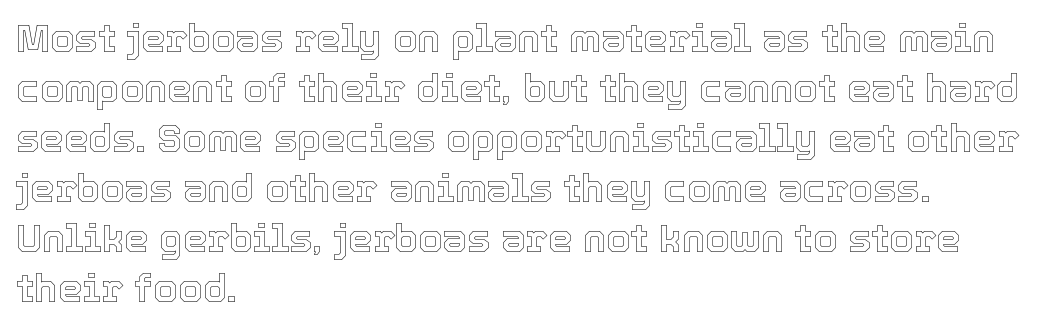
Q: Is the text italic (slanted)? A: No, it is upright.
Q: Is the text underlined? A: No.
Q: How is the paragraph aligned? A: Left-aligned.
Q: Is the spacing between letters normal or unusually wide? A: Normal.
Q: Is the spacing between lines tight, normal or loose? A: Normal.
Q: Width (condensed, normal, or wide)? A: Normal.
Q: x-height? A: Medium.
Q: Monospaced? A: No.
